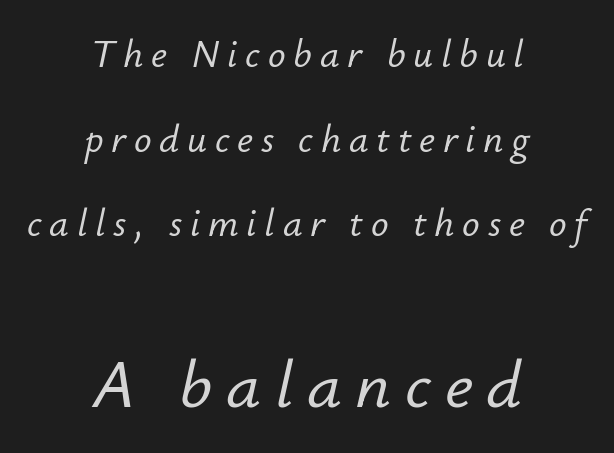
{"italic": "yes", "lean": "right", "slant_degrees": 12, "width": "normal", "stroke_contrast": "low", "x_height": "small", "monospaced": "no", "underline": "no", "align": "center", "line_spacing": "loose", "line_spacing_ratio": 2.17, "letter_spacing": "wide", "letter_spacing_em": 0.2, "larger_block": "second", "size_ratio": 1.77, "glyph_px": 69}
